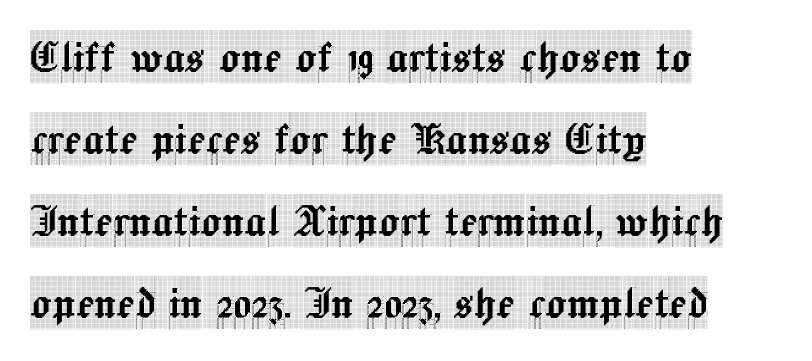
Q: Is the text italic (slanted)? A: No, it is upright.
Q: Is the typeface a serif or a sans-serif typeface? A: Serif.
Q: Is the text underlined? A: No.
Q: How is the paragraph aligned? A: Left-aligned.
Q: Is the spacing between letters normal or unusually wide? A: Normal.
Q: Is the spacing between lines tight, normal or loose? A: Normal.
Q: Width (condensed, normal, or wide)? A: Condensed.
Q: x-height? A: Large.
Q: Monospaced? A: No.
